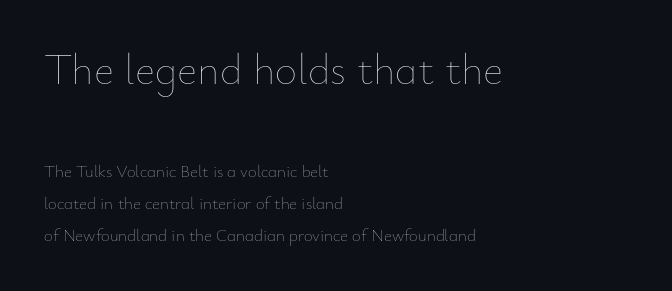
The image shows 43 px thin type, upright; set left-aligned, loose line spacing (1.91x), normal letter spacing, not underlined; the first (top) block is 2.53x larger; low stroke contrast and a small x-height.
